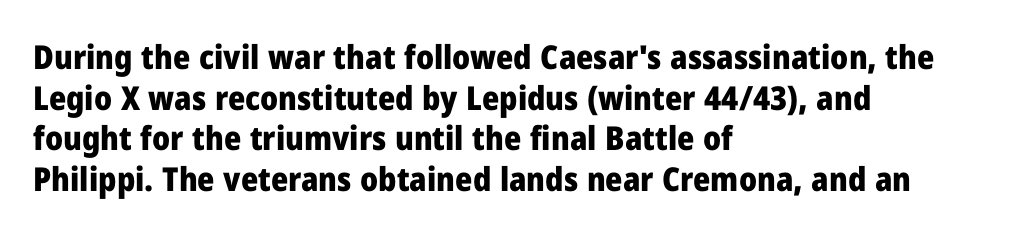
Q: Is the text bold? A: Yes.
Q: Is the text italic (slanted)? A: No, it is upright.
Q: Is the typeface a serif or a sans-serif typeface? A: Sans-serif.
Q: Is the text underlined? A: No.
Q: How is the paragraph aligned? A: Left-aligned.
Q: Is the spacing between letters normal or unusually wide? A: Normal.
Q: Width (condensed, normal, or wide)? A: Normal.
Q: Stroke contrast? A: Low.
Q: x-height? A: Medium.
Q: Monospaced? A: No.
